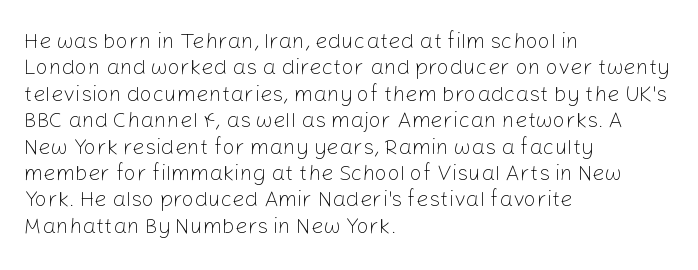
This sample uses an upright cut, with every glyph sitting square on the baseline. Underlining? Definitely not there. Heaviness? Minimal to ordinary, like unemphasized prose. Short note: letters normally spaced. Where is the straight margin? On the left.
